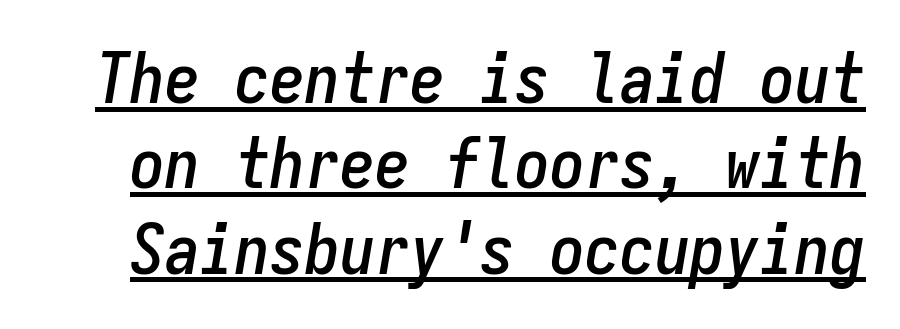
The image shows 70 px condensed type, italic (leaning right), monospaced; set line spacing 1.22x, normal letter spacing, underlined; low stroke contrast and a medium x-height.
